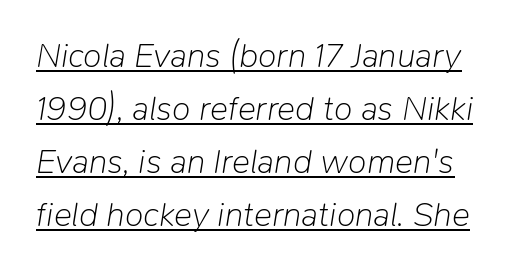
The letters are slanted; this is an italic face. Vertically, the passage feels balanced, rows spaced as you'd expect. The letterforms sit at book weight or below. Looks like regular typesetting: each glyph gets only the width it needs. Check the space under the baseline: a stroke is drawn there. Default kerning and tracking; the words read as compact shapes.
